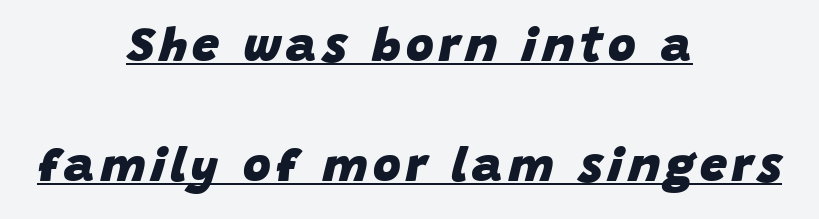
Emphasis is given by a line drawn under the lettering. Here the designer chose a conventional face with non-uniform glyph widths. The whole block is typeset with a tilt. Leftover space on each line is divided equally before and after the words.
